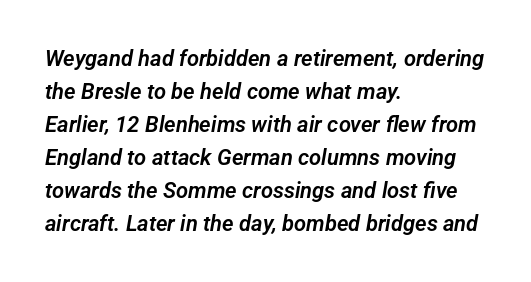
{"underline": "no", "align": "left", "line_spacing": "normal", "line_spacing_ratio": 1.5, "letter_spacing": "normal", "letter_spacing_em": 0.0, "glyph_px": 22}
